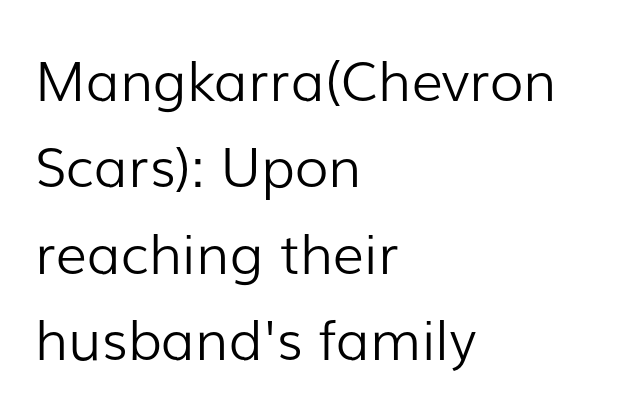
{"serif": "no", "italic": "no", "bold": "no", "weight": "light", "width": "normal", "stroke_contrast": "low", "x_height": "medium", "monospaced": "no", "underline": "no", "align": "left", "line_spacing": "normal", "line_spacing_ratio": 1.57, "letter_spacing": "normal", "letter_spacing_em": 0.0, "glyph_px": 55}
